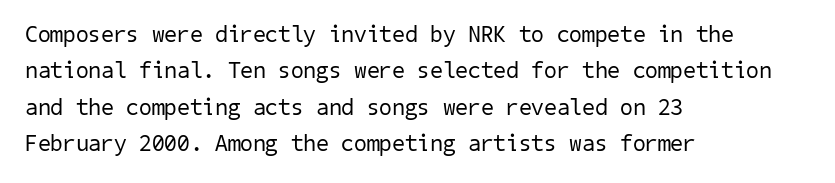
The image shows 23 px text type; set left-aligned, normal line spacing (1.58x), normal letter spacing, not underlined.
